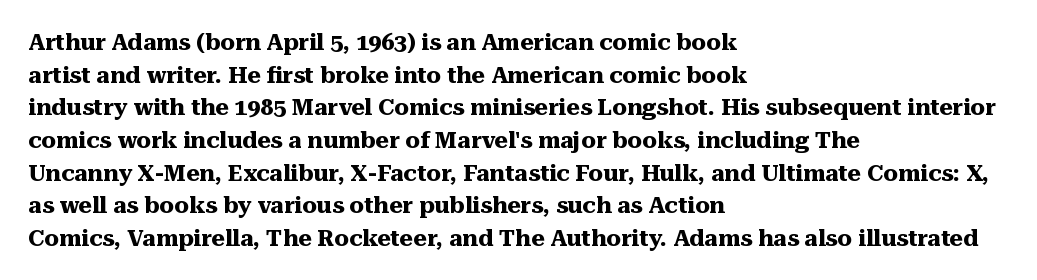
The image shows 23 px bold type, upright; set left-aligned, normal line spacing (1.42x), normal letter spacing, not underlined.
